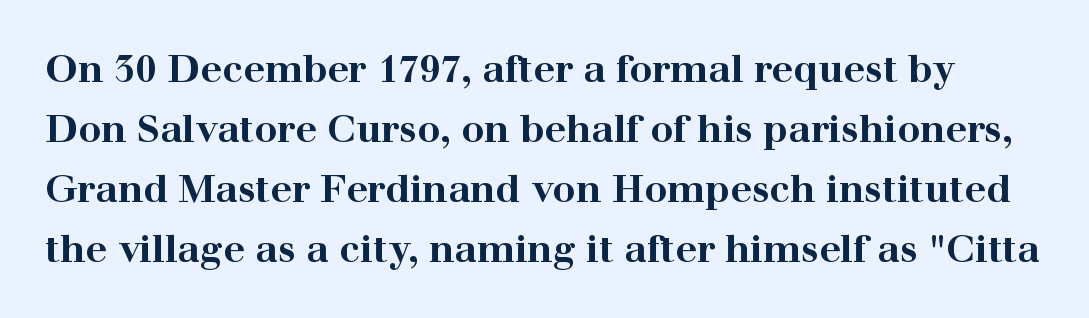
Horizontal bands of white between lines are of average thickness. Here the glyphs are tracked normally, forming tight word shapes. The type sits square on the baseline with zero lean. What kind of face is this? One with serifs. Stroke thickness is high; the sample reads as a true bold.
